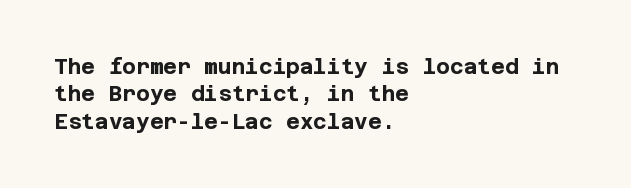
Q: Is the text bold? A: Yes.
Q: Is the text italic (slanted)? A: No, it is upright.
Q: Is the text underlined? A: No.
Q: How is the paragraph aligned? A: Left-aligned.
Q: Is the spacing between letters normal or unusually wide? A: Normal.
Q: Is the spacing between lines tight, normal or loose? A: Normal.
